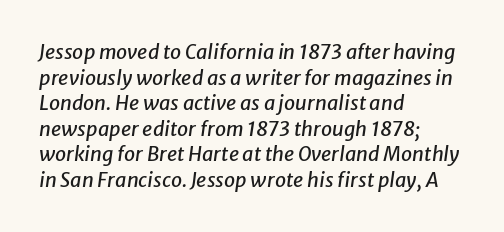
Q: Is the text italic (slanted)? A: Yes, it leans right by about 8 degrees.
Q: Is the text underlined? A: No.
Q: How is the paragraph aligned? A: Left-aligned.
Q: Is the spacing between letters normal or unusually wide? A: Normal.
Q: Is the spacing between lines tight, normal or loose? A: Normal.
